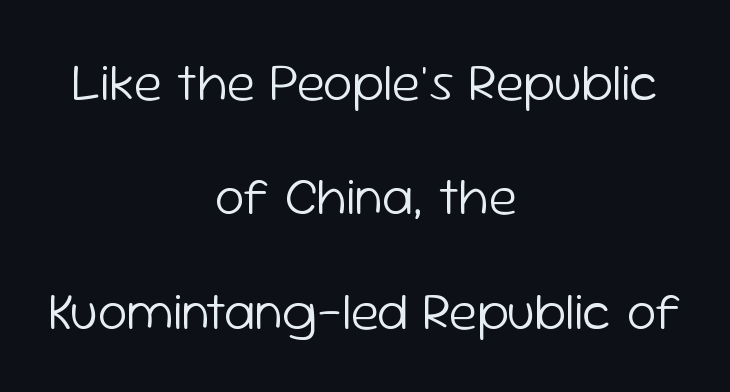
{"serif": "no", "italic": "no", "bold": "no", "weight": "light", "width": "normal", "stroke_contrast": "low", "x_height": "medium", "monospaced": "no", "underline": "no", "align": "center", "line_spacing": "loose", "line_spacing_ratio": 2.16, "letter_spacing": "normal", "letter_spacing_em": 0.0, "glyph_px": 53}
